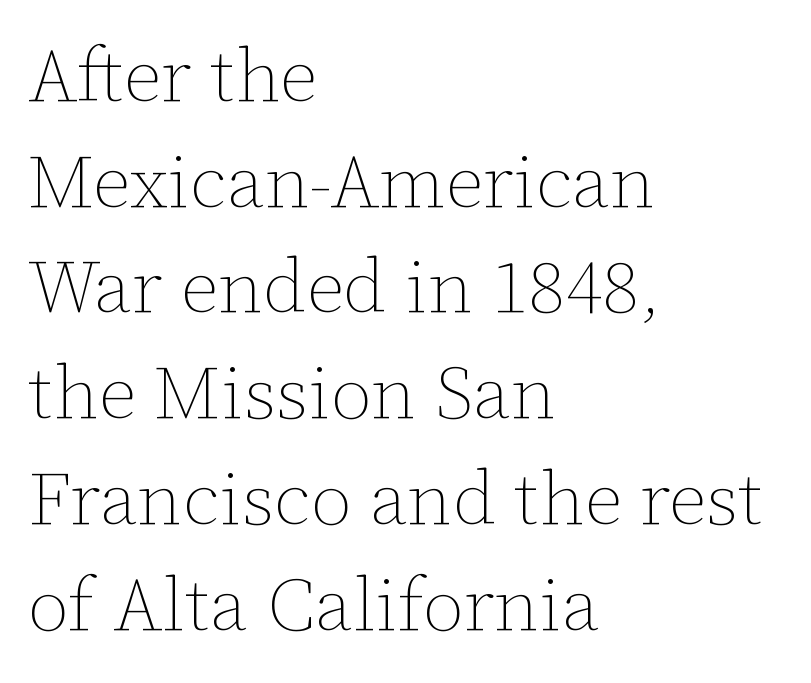
{"italic": "no", "bold": "no", "weight": "thin", "width": "normal", "stroke_contrast": "low", "x_height": "medium", "monospaced": "no", "underline": "no", "align": "left", "line_spacing": "normal", "line_spacing_ratio": 1.41, "letter_spacing": "normal", "letter_spacing_em": 0.0, "glyph_px": 75}
